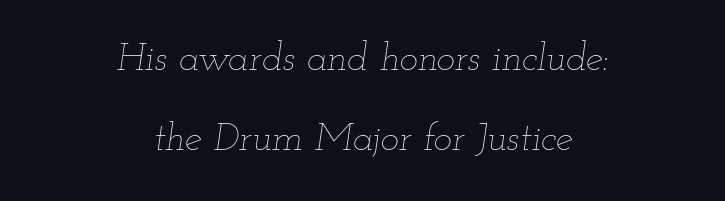
Looks like regular typesetting: each glyph gets only the width it needs. This block would shrink considerably if given ordinary leading; it's expanded now. The passage shown is not underscored anywhere. Slant detected: the letters are inclined. This sample is center-justified, so both line endings float freely.
